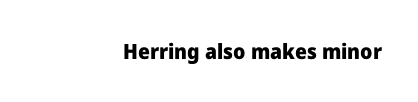
The image shows 21 px bold type, upright; set right-aligned, normal letter spacing, not underlined.
